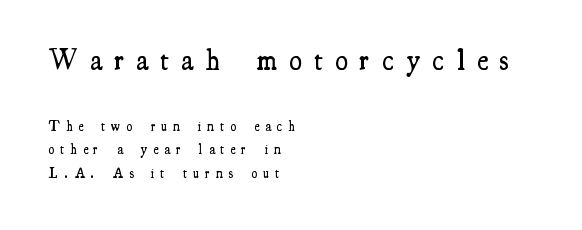
{"serif": "yes", "italic": "no", "bold": "semi", "weight": "semibold", "width": "condensed", "stroke_contrast": "medium", "x_height": "small", "monospaced": "no", "underline": "no", "align": "left", "line_spacing": "normal", "line_spacing_ratio": 1.68, "letter_spacing": "wide", "letter_spacing_em": 0.42, "larger_block": "first", "size_ratio": 2.07, "glyph_px": 29}
